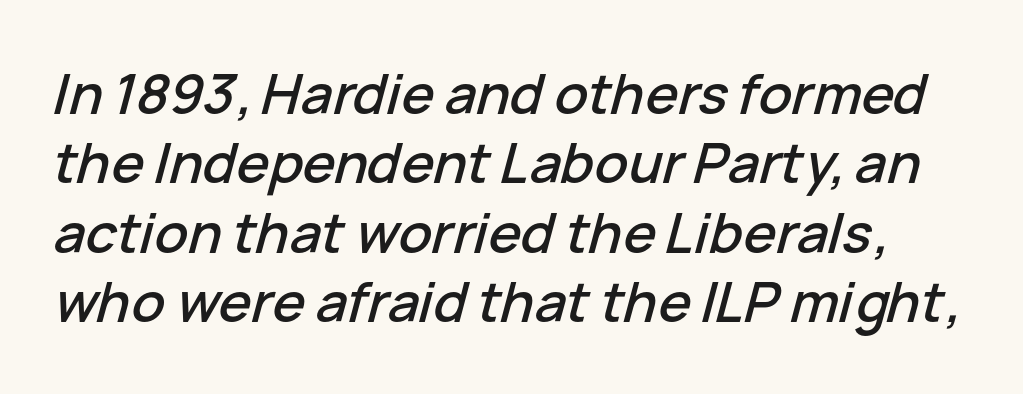
{"italic": "yes", "lean": "right", "slant_degrees": 15, "width": "normal", "stroke_contrast": "low", "x_height": "medium", "monospaced": "no", "underline": "no", "line_spacing": "normal", "line_spacing_ratio": 1.26, "letter_spacing": "normal", "letter_spacing_em": 0.0, "glyph_px": 55}
